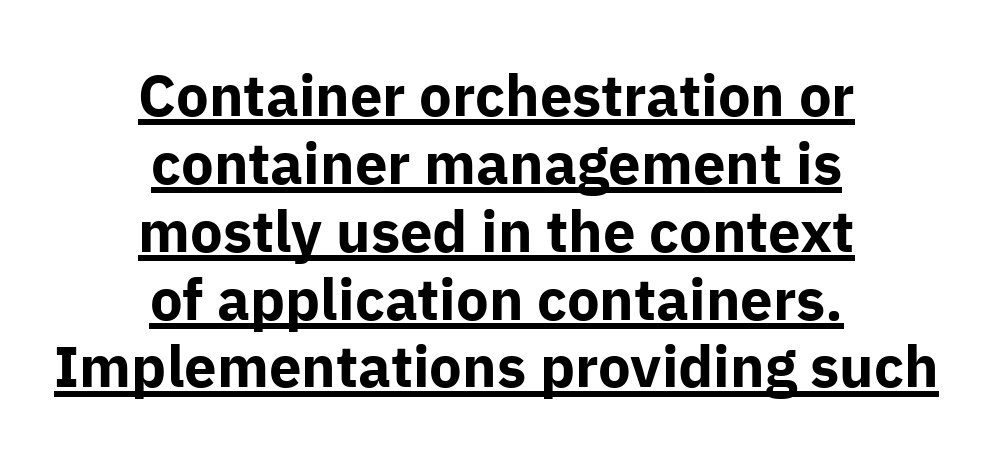
{"serif": "no", "italic": "no", "bold": "yes", "weight": "bold", "width": "normal", "stroke_contrast": "low", "x_height": "medium", "monospaced": "no", "underline": "yes", "align": "center", "line_spacing_ratio": 1.17, "letter_spacing": "normal", "letter_spacing_em": 0.0, "glyph_px": 58}
